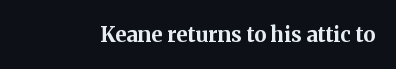
{"italic": "no", "bold": "yes", "underline": "no", "letter_spacing": "normal", "letter_spacing_em": 0.0, "glyph_px": 21}
